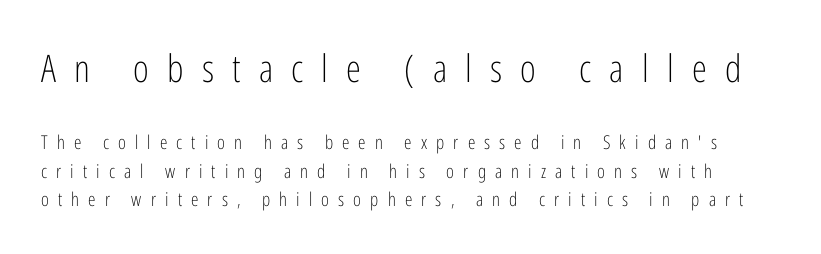
The rendering uses a moderate line-height, typical for paragraphs. The passage shown is typed in a proportional face where columns would drift. The rendering shows plain stroke endings on the letterforms — a sans-serif design. Italic: no, the glyphs are upright roman. Nobody drew a line under any word here. The line texture is sparse and dotted thanks to wide tracking.
